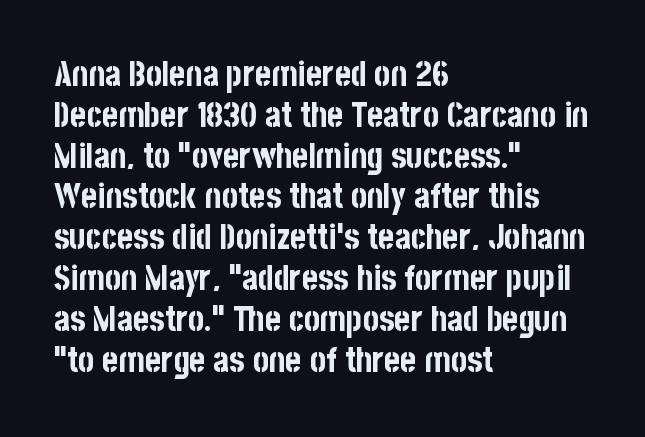
{"serif": "no", "italic": "no", "bold": "yes", "weight": "bold", "width": "condensed", "stroke_contrast": "low", "x_height": "large", "monospaced": "no", "underline": "no", "align": "left", "line_spacing_ratio": 1.2, "letter_spacing": "normal", "letter_spacing_em": 0.0, "glyph_px": 34}
